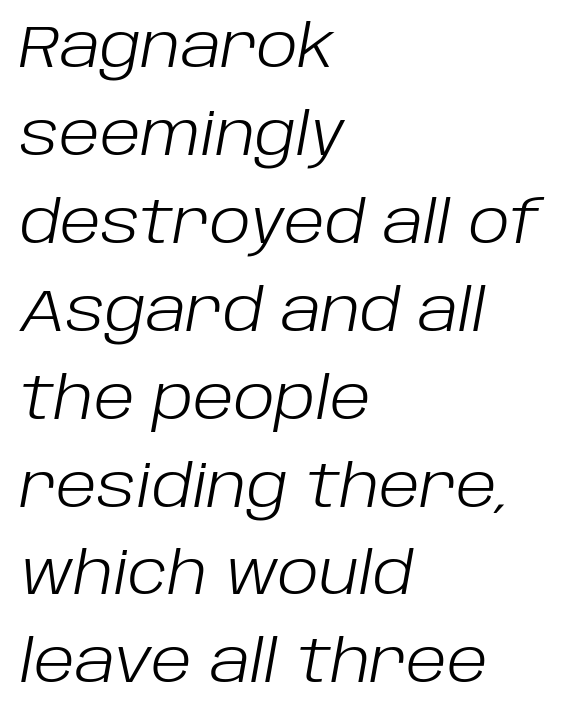
Casual observation: everything's shoved over to the left. No extra ink here — the face is not bold. Quick note: interline space is typical. Bare-footed words on every line. The passage shown is typed in a proportional face where columns would drift. Characters follow at the spacing the type designer built in.
